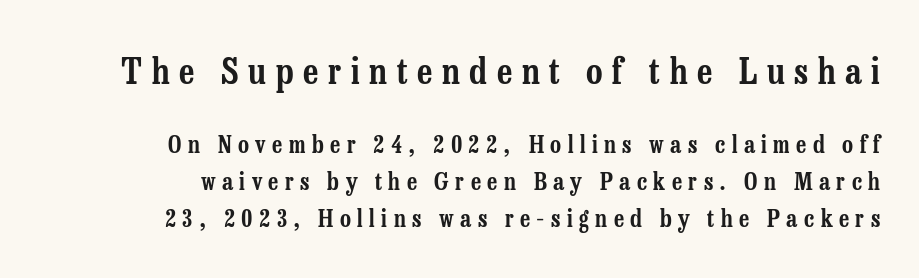
Between one letter and the next there's a generous, obvious gap. Each row of text sits above clean, open space. The earlier block is typeset at a bigger size than the later block. One glance says typical: line gaps are just what's usual. Each letter's strokes conclude with small projecting serifs.
